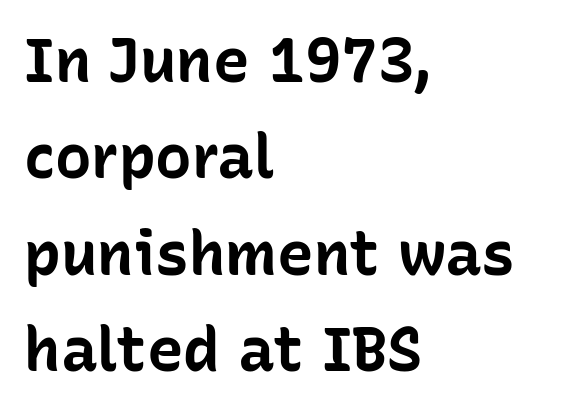
The image shows 61 px bold sans-serif type, upright; set left-aligned, normal line spacing (1.58x), normal letter spacing, not underlined; low stroke contrast and a medium x-height.
